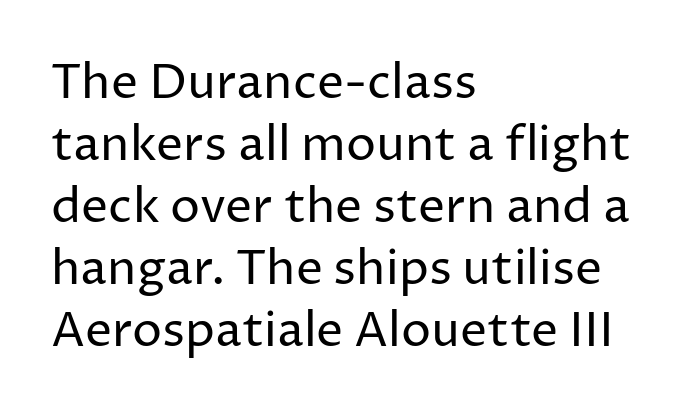
Q: Is the text bold? A: No.
Q: Is the text italic (slanted)? A: No, it is upright.
Q: Is the typeface a serif or a sans-serif typeface? A: Sans-serif.
Q: Is the text underlined? A: No.
Q: How is the paragraph aligned? A: Left-aligned.
Q: Is the spacing between letters normal or unusually wide? A: Normal.
Q: Is the spacing between lines tight, normal or loose? A: Normal.
Q: Width (condensed, normal, or wide)? A: Normal.
Q: Stroke contrast? A: Low.
Q: x-height? A: Medium.
Q: Monospaced? A: No.
